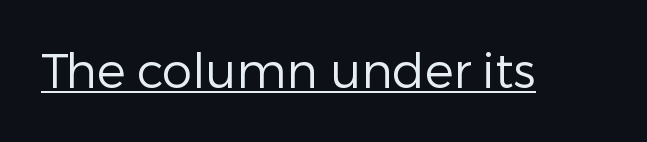
{"serif": "no", "italic": "no", "bold": "no", "weight": "regular", "width": "normal", "stroke_contrast": "low", "x_height": "medium", "monospaced": "no", "underline": "yes", "letter_spacing": "normal", "letter_spacing_em": 0.0, "glyph_px": 48}
